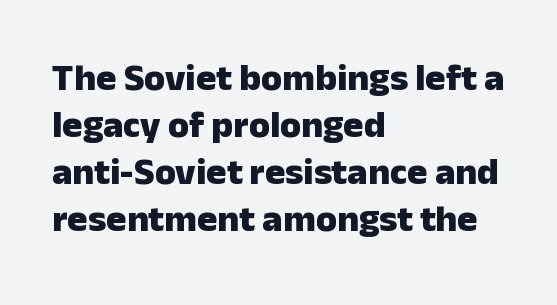
{"serif": "no", "italic": "no", "bold": "yes", "weight": "heavy", "width": "normal", "stroke_contrast": "low", "x_height": "medium", "monospaced": "no", "underline": "no", "align": "left", "line_spacing_ratio": 1.24, "letter_spacing": "normal", "letter_spacing_em": 0.0, "glyph_px": 38}
